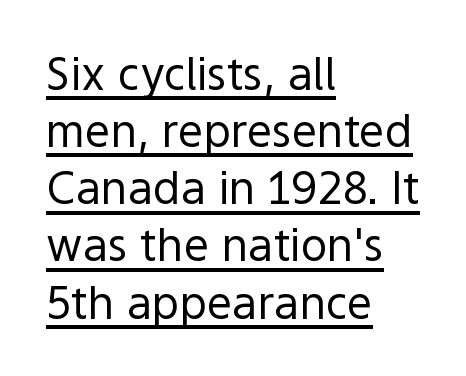
Leading matches the norm, producing a regular column. Looks like regular typesetting: each glyph gets only the width it needs. One-word summary of the alignment: left. Classification — sans serif. Underlining? Definitely there.
